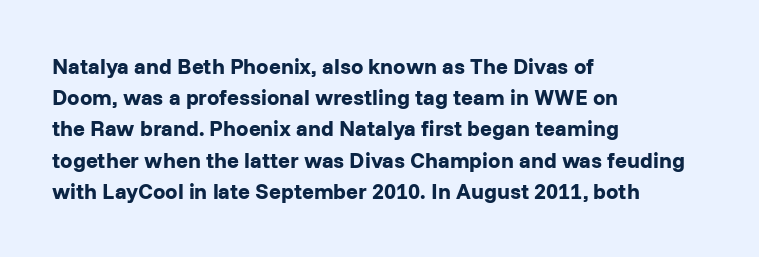
{"italic": "no", "bold": "yes", "underline": "no", "align": "left", "line_spacing": "normal", "line_spacing_ratio": 1.42, "letter_spacing": "normal", "letter_spacing_em": 0.0, "glyph_px": 22}
